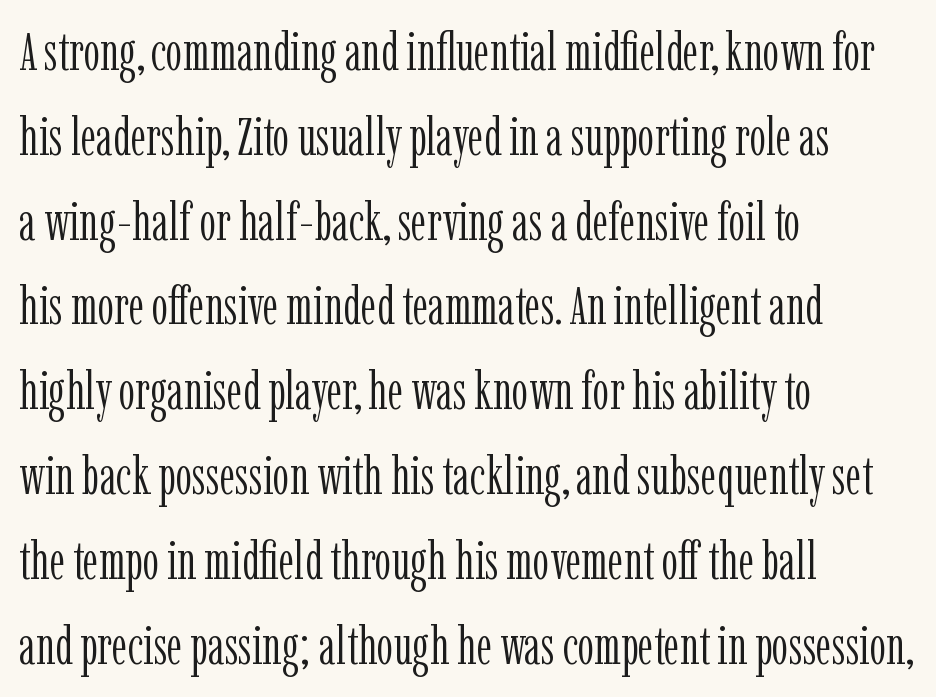
The image shows 53 px light, condensed serif type, upright; set left-aligned, normal line spacing (1.6x), normal letter spacing, not underlined; low stroke contrast and a medium x-height.
